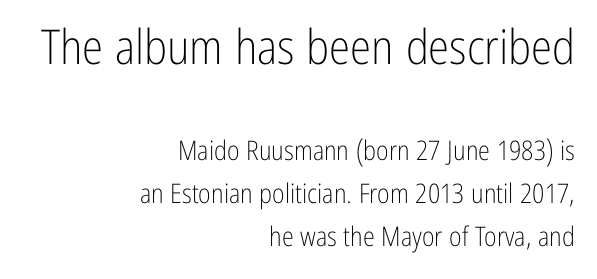
Q: Is the text bold? A: No.
Q: Is the text italic (slanted)? A: No, it is upright.
Q: Is the typeface a serif or a sans-serif typeface? A: Sans-serif.
Q: Is the text underlined? A: No.
Q: How is the paragraph aligned? A: Right-aligned.
Q: Is the spacing between letters normal or unusually wide? A: Normal.
Q: Is the spacing between lines tight, normal or loose? A: Normal.
Q: Which block of text is set in a larger size, the first (top) or the second (bottom)? A: The first (top) one.
Q: Width (condensed, normal, or wide)? A: Condensed.
Q: Stroke contrast? A: Low.
Q: x-height? A: Medium.
Q: Monospaced? A: No.
